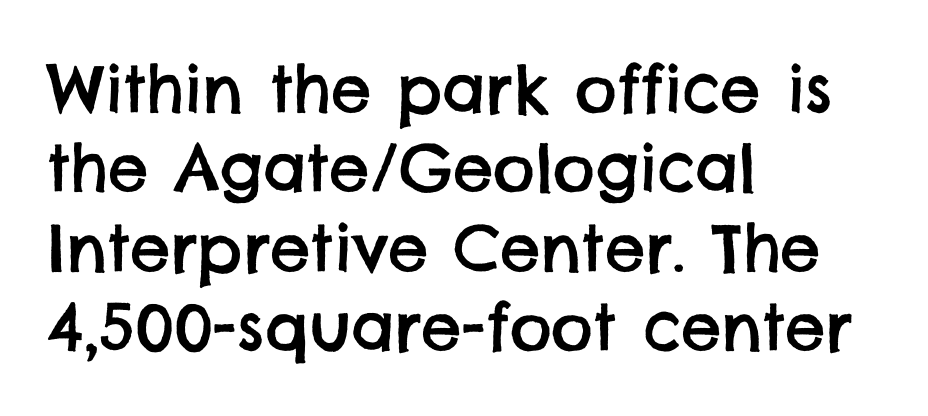
{"serif": "no", "width": "normal", "stroke_contrast": "low", "x_height": "large", "monospaced": "no", "underline": "no", "align": "left", "line_spacing_ratio": 1.24, "letter_spacing": "normal", "letter_spacing_em": 0.0, "glyph_px": 64}
